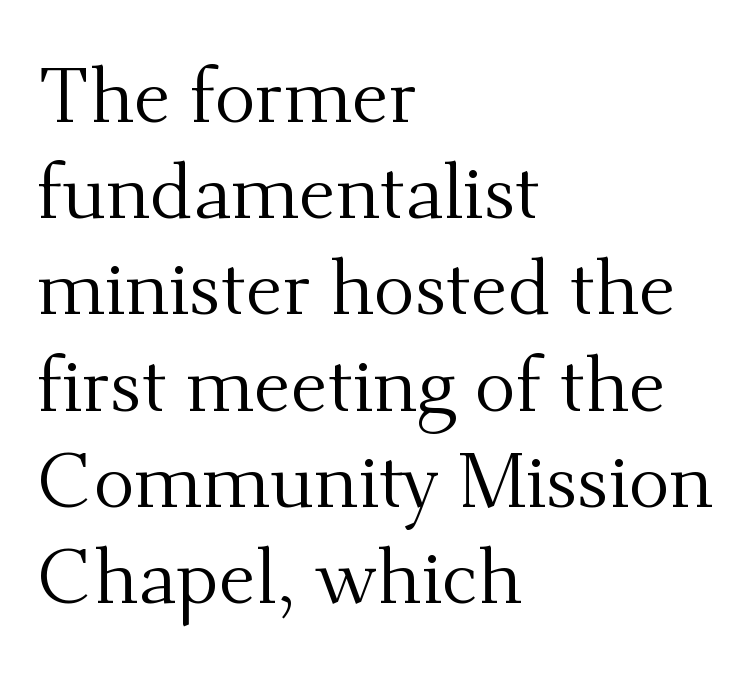
{"serif": "yes", "italic": "no", "bold": "no", "weight": "regular", "width": "normal", "stroke_contrast": "medium", "x_height": "small", "monospaced": "no", "underline": "no", "align": "left", "line_spacing": "normal", "line_spacing_ratio": 1.25, "letter_spacing": "normal", "letter_spacing_em": 0.0, "glyph_px": 77}
